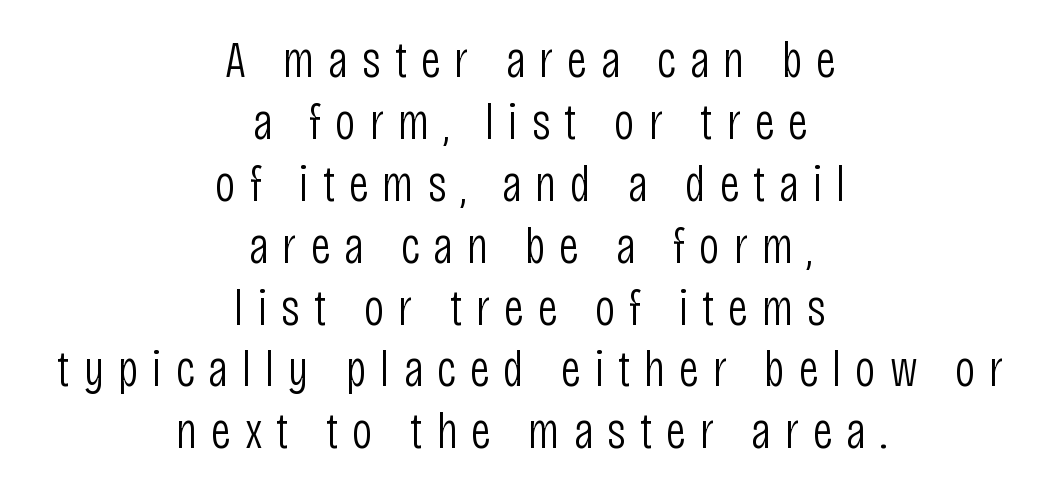
This sample has the flowing, uneven cadence of proportional lettering. Short and long lines alike share a common midpoint. Every stem runs plumb, perpendicular to the baseline. In terms of letterspacing, this is a distinctly airy, spread setting.
